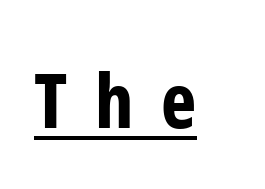
Honestly, the underline is the first thing you notice here. A typesetter would mark this as roman, not italic. Weight check: bold — yes, fully. Inter-character spacing is expanded well beyond the font's built-in metrics. The face used here is proportionally spaced, like ordinary book or web type.
